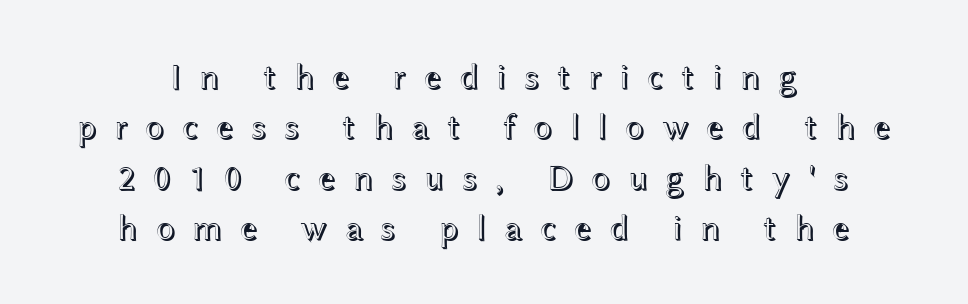
{"italic": "no", "width": "wide", "x_height": "medium", "monospaced": "no", "underline": "no", "line_spacing": "normal", "line_spacing_ratio": 1.4, "letter_spacing": "wide", "letter_spacing_em": 0.46, "glyph_px": 36}
